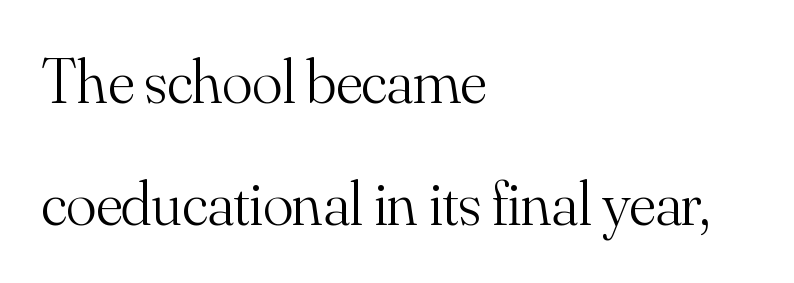
Vertical stems look standard width or narrower in stroke. These lines are composed in type with serifs. Students, observe: this is what heavily led, spacious text looks like. The rendering keeps characters at their native spacing. You could not count columns in this text — the font is proportionally spaced. Underlining? Definitely not there.
